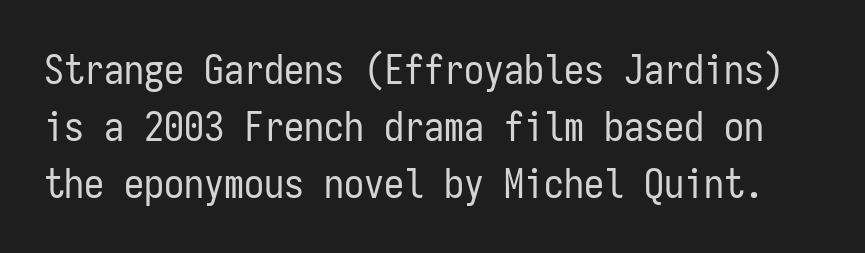
{"serif": "no", "italic": "no", "bold": "no", "weight": "regular", "width": "condensed", "stroke_contrast": "low", "x_height": "medium", "monospaced": "yes", "underline": "no", "line_spacing": "normal", "line_spacing_ratio": 1.42, "letter_spacing": "normal", "letter_spacing_em": 0.0, "glyph_px": 40}
